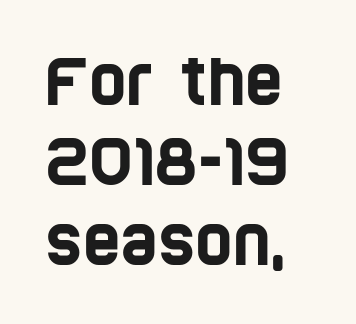
The image shows 64 px condensed sans-serif type; set left-aligned, normal line spacing (1.25x), normal letter spacing, not underlined; low stroke contrast and a large x-height.
